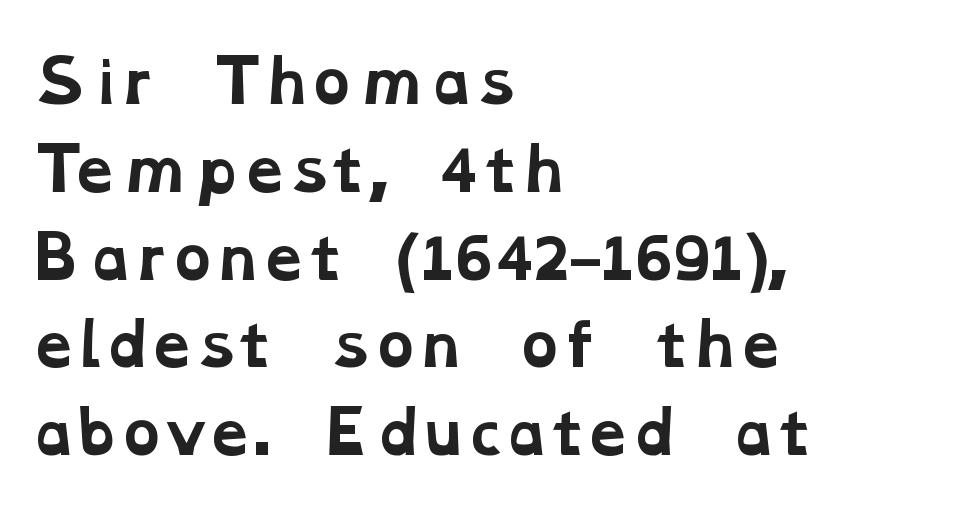
Emphasis by weight is at full strength: bold. To sum up the face: it has serifs. Type without underlining. Nothing unusual about the tracking: characters are spaced as the font intends. One glance says typical: line gaps are just what's usual. Do the characters align in a grid? No, the font is proportional.
